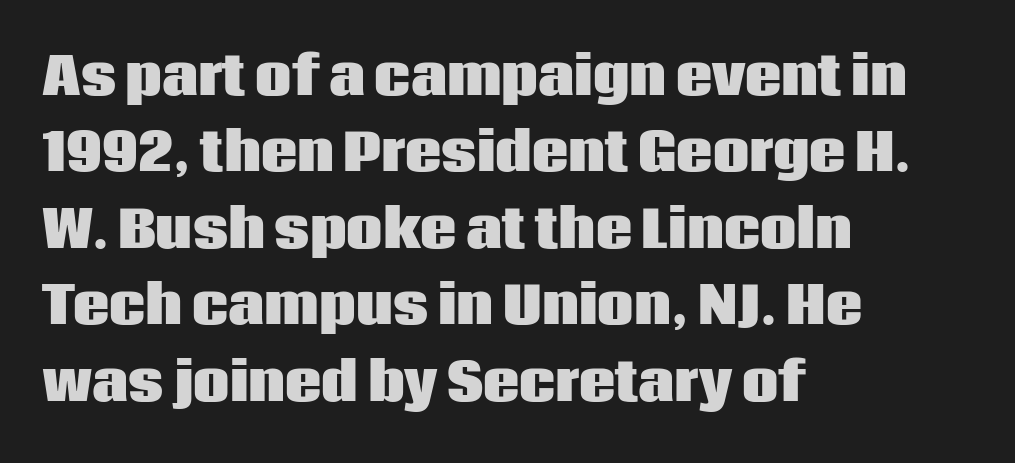
Look at the bottom of the vertical strokes: they stop flat, with no serifs. Descenders are the only things crossing below the line. The type sits square on the baseline with zero lean. The typesetter chose a ragged-right arrangement here. Observe the ordinary spacing: letters are neighbours, not strangers.
